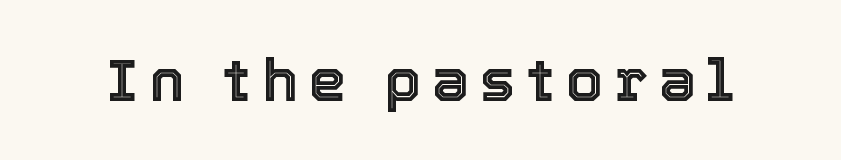
The image shows 59 px text type, upright; set not underlined; a medium x-height.
